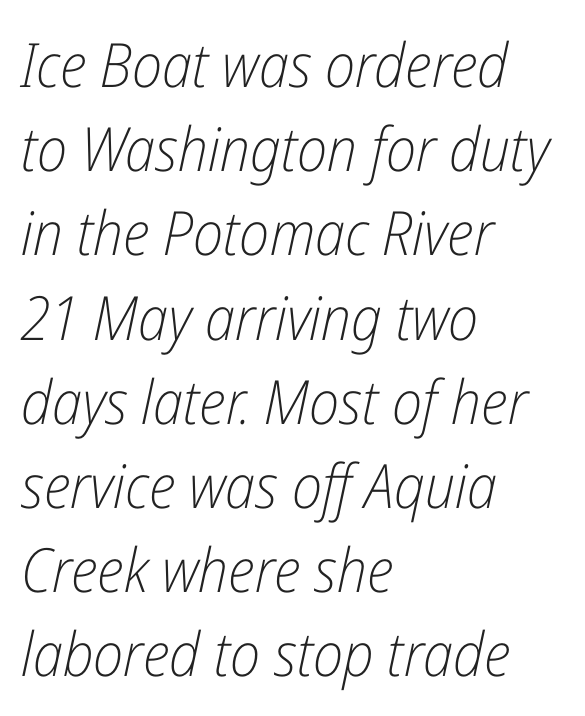
Tracking value appears to be zero — textbook default spacing. The paragraph has a hard left edge and a soft right edge. Italic? Definitely — the glyphs are oblique. Note the varied advance widths — an 'i' is clearly narrower than an 'm'. Honestly, there is no underline to notice here at all. Letters have the restrained weight of plain body copy at most.
